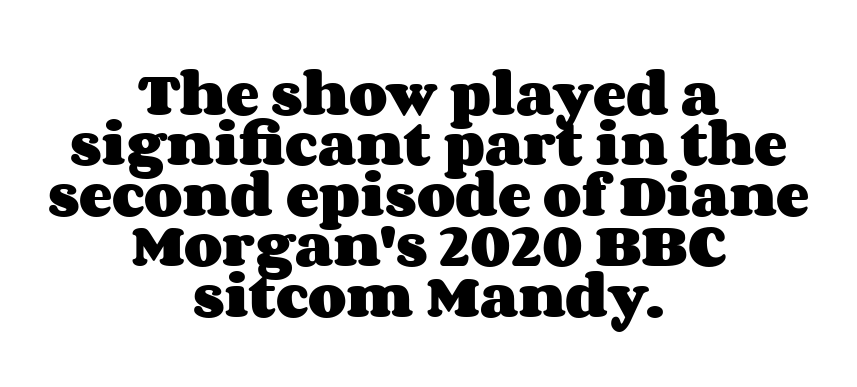
{"italic": "no", "bold": "yes", "weight": "heavy", "width": "wide", "stroke_contrast": "medium", "x_height": "large", "monospaced": "no", "underline": "no", "align": "center", "line_spacing": "tight", "line_spacing_ratio": 1.01, "letter_spacing": "normal", "letter_spacing_em": 0.0, "glyph_px": 50}
